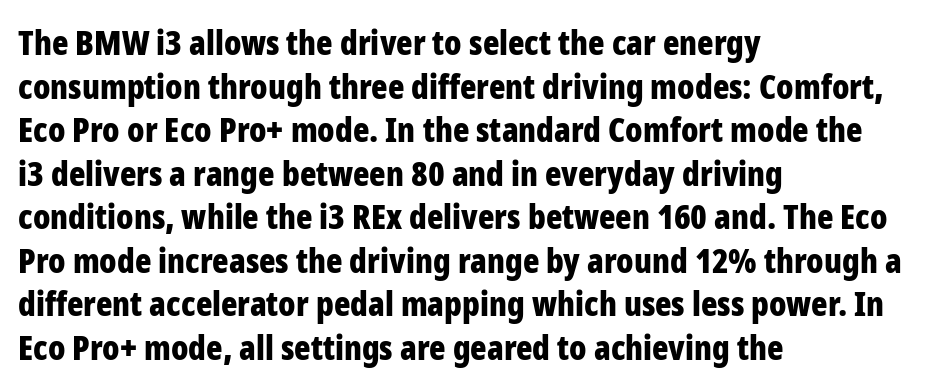
The image shows 34 px bold, condensed sans-serif type, upright; set left-aligned, normal line spacing (1.28x), normal letter spacing, not underlined; low stroke contrast and a medium x-height.
